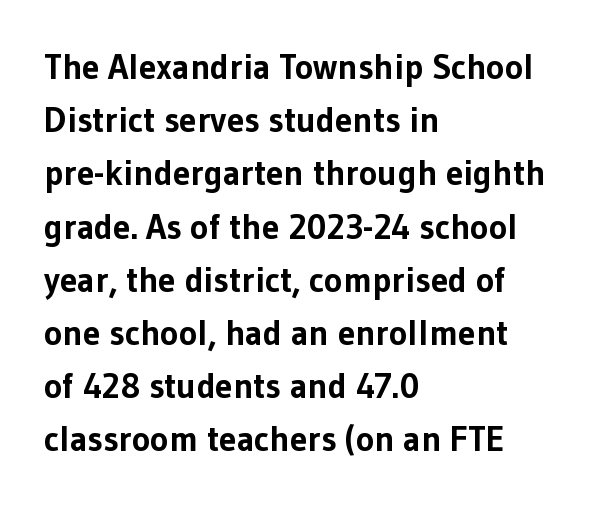
The image shows 35 px bold sans-serif type, upright; set left-aligned, normal line spacing (1.52x), normal letter spacing, not underlined; low stroke contrast and a medium x-height.
